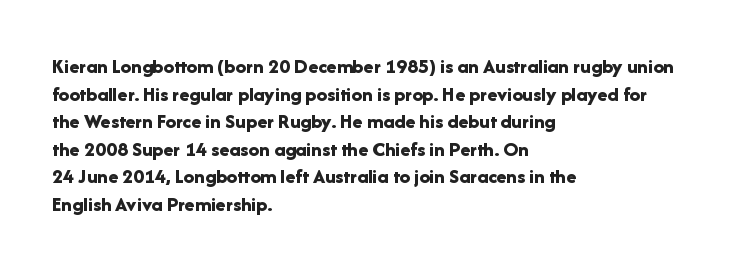
The image shows 21 px bold type, upright; set left-aligned, normal line spacing (1.31x), normal letter spacing, not underlined.
